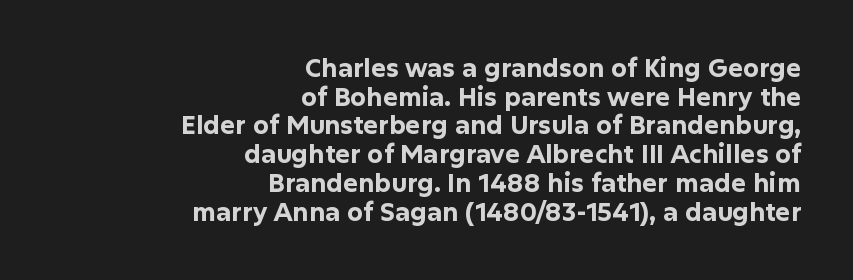
{"italic": "no", "bold": "yes", "underline": "no", "align": "right", "line_spacing": "tight", "line_spacing_ratio": 1.15, "letter_spacing": "normal", "letter_spacing_em": 0.0, "glyph_px": 25}
